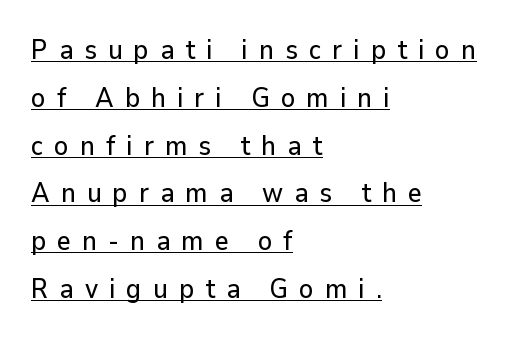
The face used here appears with an underline applied. Compared with typical body copy, the letter spacing here is much looser. Casual observation: everything's shoved over to the left. Is there any slant? The stems are plumb.
